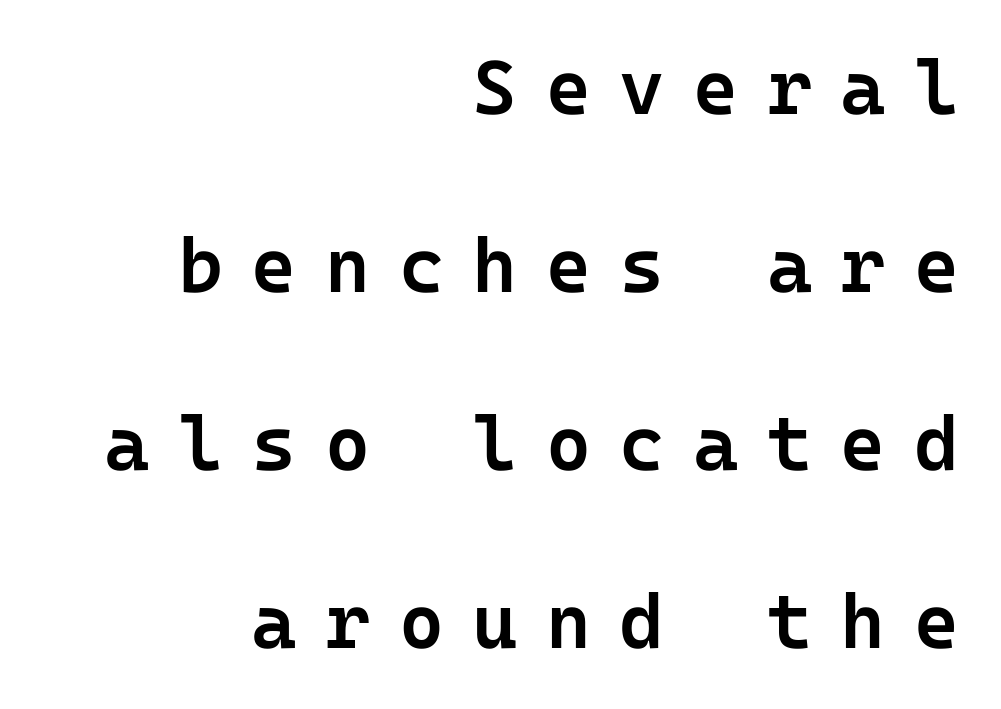
Q: Is the text bold? A: Semi-bold.
Q: Is the text italic (slanted)? A: No, it is upright.
Q: Is the typeface a serif or a sans-serif typeface? A: Sans-serif.
Q: Is the text underlined? A: No.
Q: How is the paragraph aligned? A: Right-aligned.
Q: Is the spacing between letters normal or unusually wide? A: Unusually wide.
Q: Is the spacing between lines tight, normal or loose? A: Loose.
Q: Width (condensed, normal, or wide)? A: Normal.
Q: Stroke contrast? A: Low.
Q: x-height? A: Medium.
